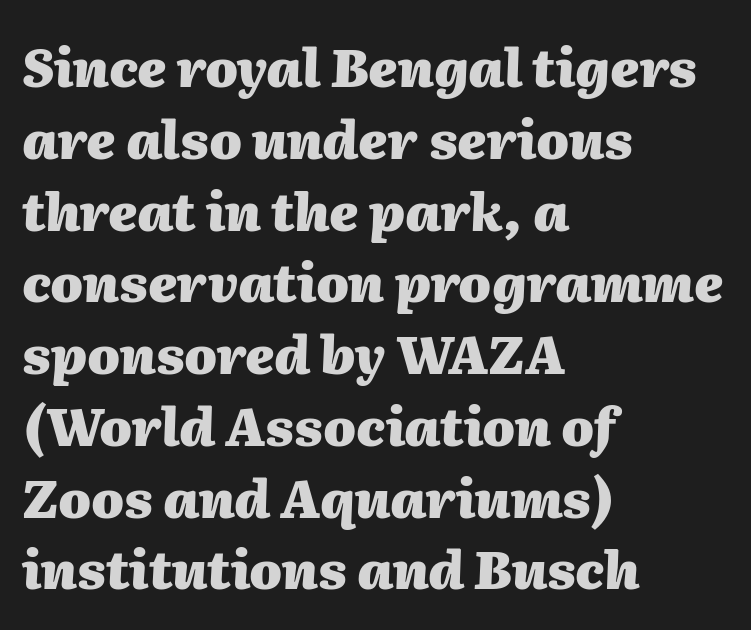
{"italic": "yes", "lean": "right", "slant_degrees": 2, "bold": "yes", "weight": "heavy", "width": "normal", "stroke_contrast": "medium", "x_height": "medium", "monospaced": "no", "underline": "no", "align": "left", "line_spacing": "normal", "line_spacing_ratio": 1.38, "letter_spacing": "normal", "letter_spacing_em": 0.0, "glyph_px": 52}
